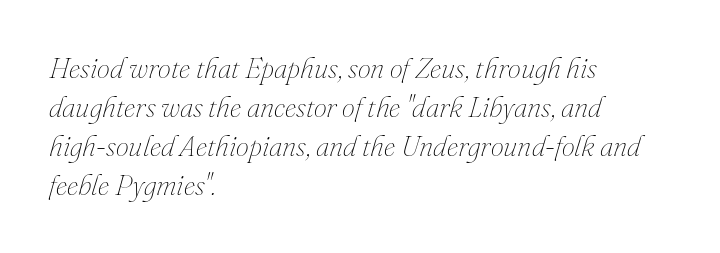
The image shows 29 px thin type, italic (leaning right); set left-aligned, normal line spacing (1.35x), normal letter spacing, not underlined; medium stroke contrast and a small x-height.
